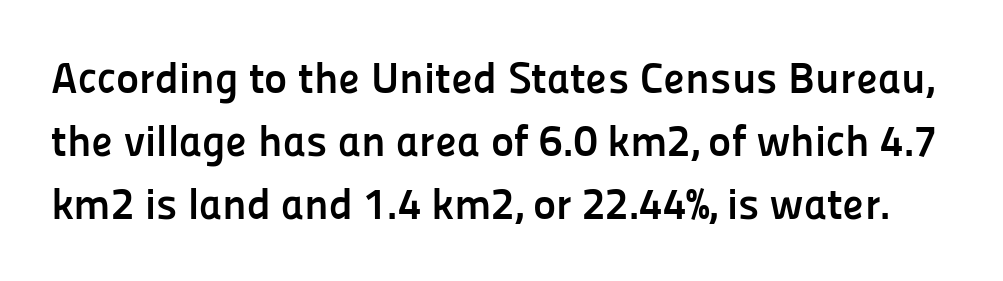
{"serif": "no", "italic": "no", "bold": "yes", "weight": "semibold", "width": "normal", "stroke_contrast": "low", "x_height": "medium", "monospaced": "no", "underline": "no", "line_spacing": "normal", "line_spacing_ratio": 1.43, "letter_spacing": "normal", "letter_spacing_em": 0.0, "glyph_px": 44}
